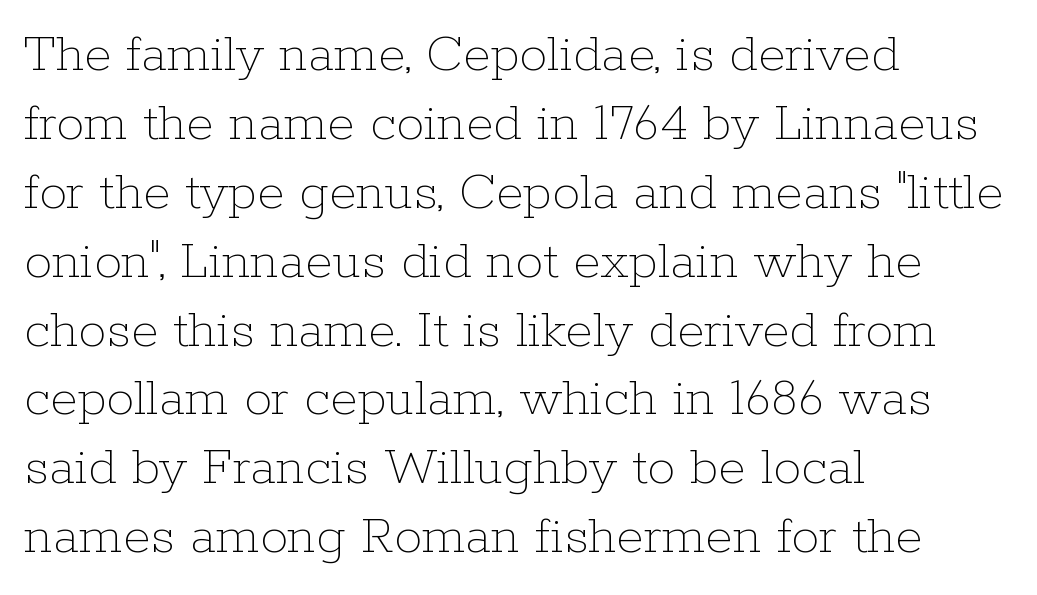
The image shows 56 px thin type, upright; set left-aligned, line spacing 1.23x, normal letter spacing, not underlined; low stroke contrast and a medium x-height.
